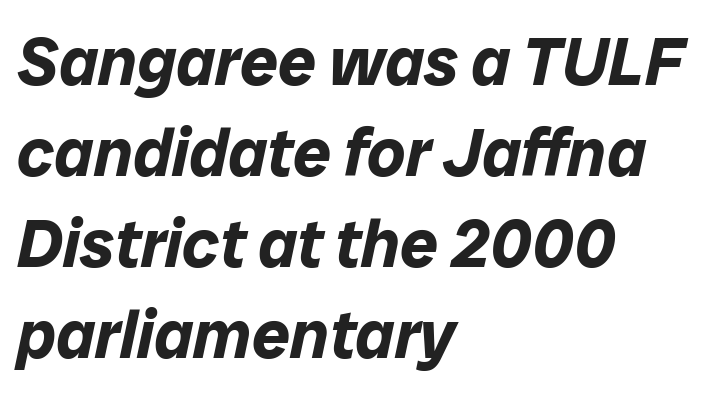
Q: Is the text bold? A: Yes.
Q: Is the text italic (slanted)? A: Yes, it leans right by about 12 degrees.
Q: Is the text underlined? A: No.
Q: How is the paragraph aligned? A: Left-aligned.
Q: Is the spacing between letters normal or unusually wide? A: Normal.
Q: Is the spacing between lines tight, normal or loose? A: Normal.
Q: Width (condensed, normal, or wide)? A: Normal.
Q: Stroke contrast? A: Low.
Q: x-height? A: Medium.
Q: Monospaced? A: No.
